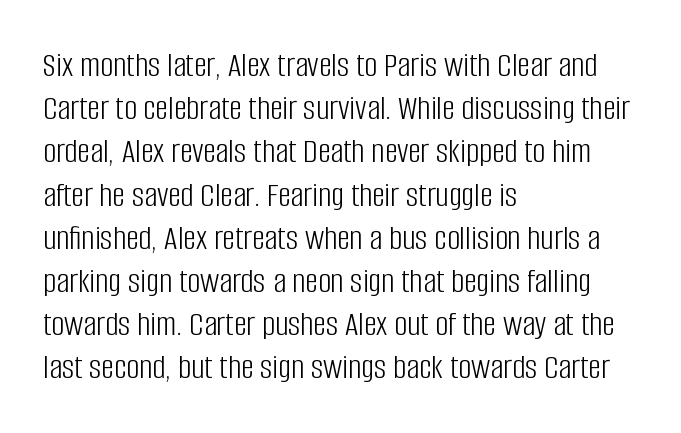
Students, note that the glyphs here touch the page at normal intervals. No italicization has been applied; the sample stays upright. The face used here is proportionally spaced, like ordinary book or web type. The passage shown is typeset with a sans-serif family. These glyphs show unthickened strokes, regular width or finer. Where is the straight margin? On the left.
